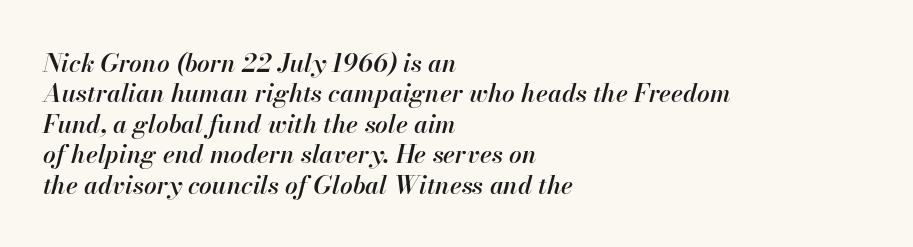
{"italic": "yes", "lean": "right", "slant_degrees": 13, "bold": "semi", "underline": "no", "align": "left", "line_spacing_ratio": 1.22, "letter_spacing": "normal", "letter_spacing_em": 0.0, "glyph_px": 25}
